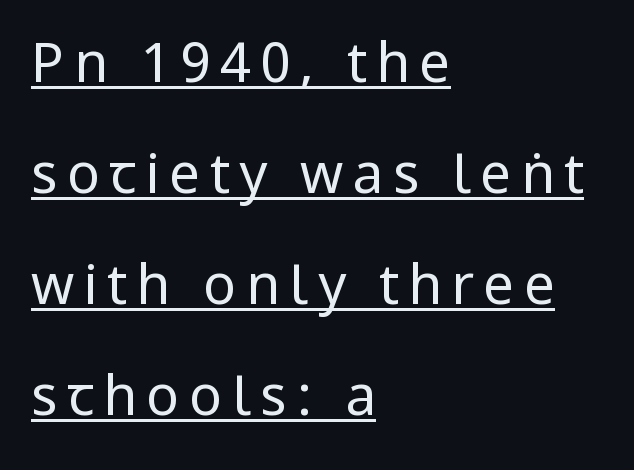
{"serif": "no", "italic": "no", "bold": "no", "weight": "regular", "width": "condensed", "stroke_contrast": "low", "x_height": "large", "monospaced": "no", "underline": "yes", "align": "left", "line_spacing": "loose", "line_spacing_ratio": 2.02, "glyph_px": 55}
